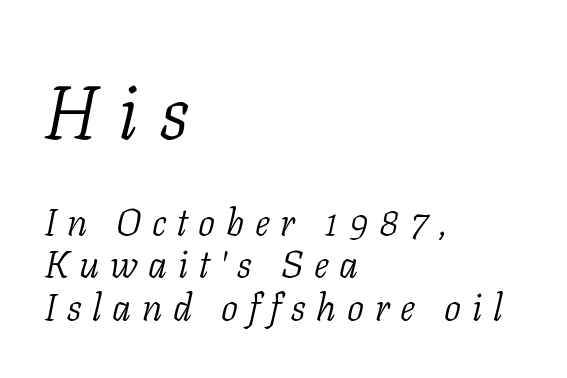
The rendering applies a slant to the glyphs. Each letter keeps its own natural width here, so spacing adapts to shape. Check where the strokes stop: tiny serifs finish them off. The rendering inserts visible extra space after every character.
